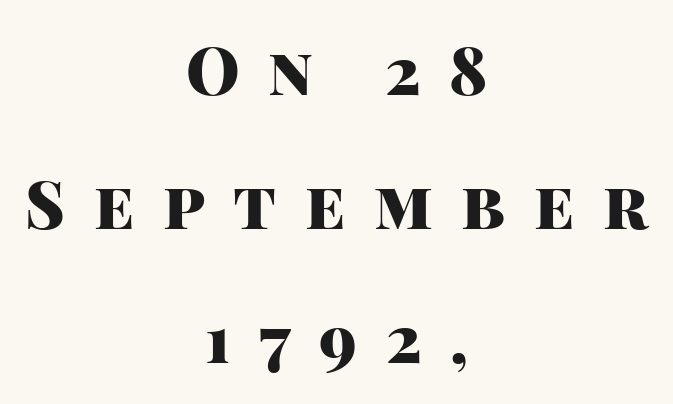
Chunky letters — that's bold for sure. The words here are not underlined. The letters carry no serifs — their stems end cleanly without finishing strokes. Note the varied advance widths — an 'i' is clearly narrower than an 'm'.
